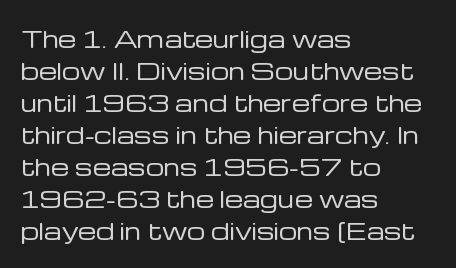
Caption: standard tracking, unaltered. Does the leading feel generous? No, just average. The lines are quadded left. Check the space under the baseline: it is left empty.
